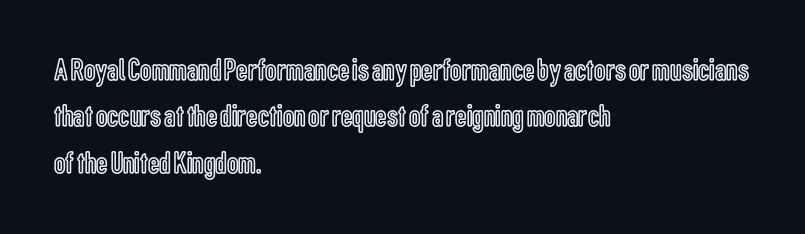
The letters advance in unequal steps, a hallmark of proportional type. The letters sit at their default tracking, neither squeezed nor spread. Alignment: flush left. The lines sit at an ordinary, default distance from one another. The strip under each line holds only bare page.
